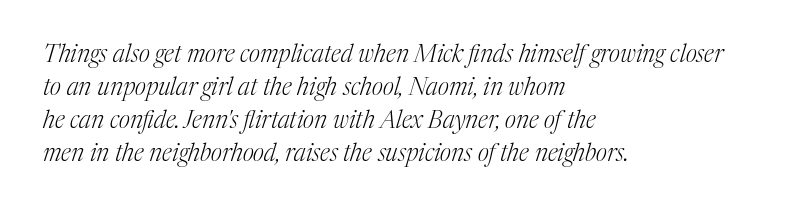
Q: Is the text bold? A: No.
Q: Is the text italic (slanted)? A: Yes, it leans right by about 17 degrees.
Q: Is the text underlined? A: No.
Q: How is the paragraph aligned? A: Left-aligned.
Q: Is the spacing between letters normal or unusually wide? A: Normal.
Q: Is the spacing between lines tight, normal or loose? A: Normal.
